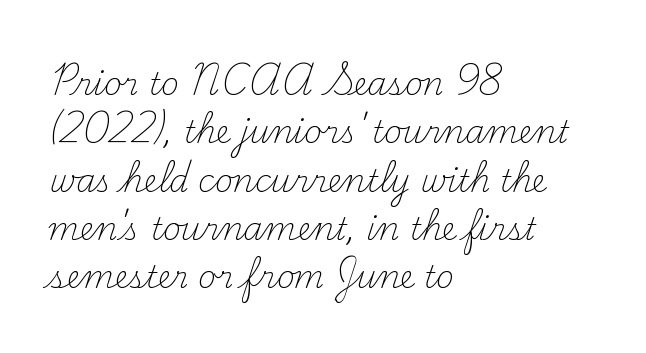
{"bold": "no", "weight": "light", "width": "normal", "stroke_contrast": "medium", "x_height": "small", "monospaced": "no", "underline": "no", "align": "left", "line_spacing": "normal", "line_spacing_ratio": 1.56, "letter_spacing": "normal", "letter_spacing_em": 0.0, "glyph_px": 31}
